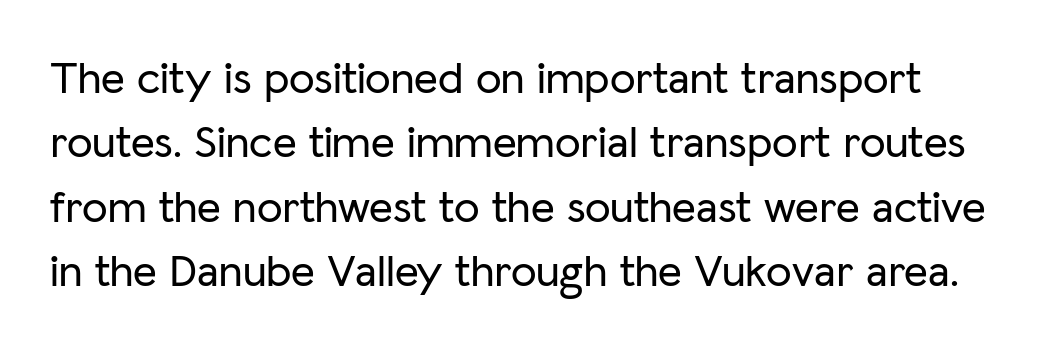
{"serif": "no", "italic": "no", "width": "normal", "stroke_contrast": "low", "x_height": "medium", "monospaced": "no", "underline": "no", "line_spacing": "normal", "line_spacing_ratio": 1.4, "letter_spacing": "normal", "letter_spacing_em": 0.0, "glyph_px": 46}
